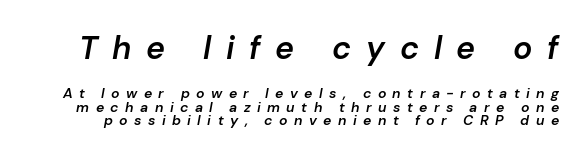
The characters look somewhat weighty, a semibold short of true bold. Proportional: the letters do not fall into vertical columns. Descender tails drop into unmarked territory. Style check: oblique.
